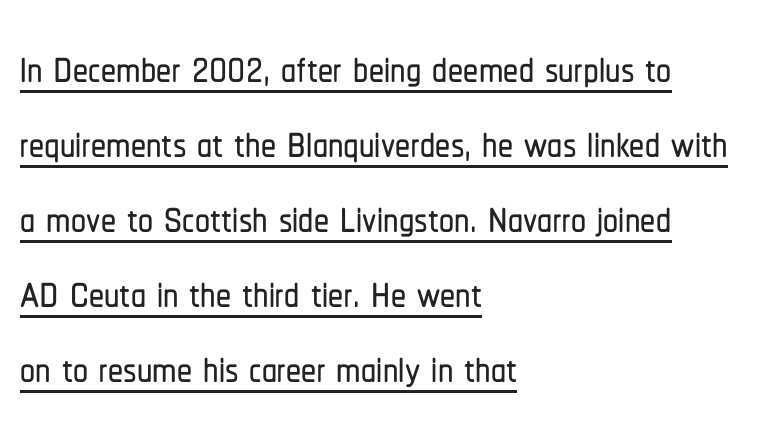
The image shows 60 px condensed sans-serif type, upright; set left-aligned, normal line spacing (1.25x), normal letter spacing, underlined; low stroke contrast and a medium x-height.
